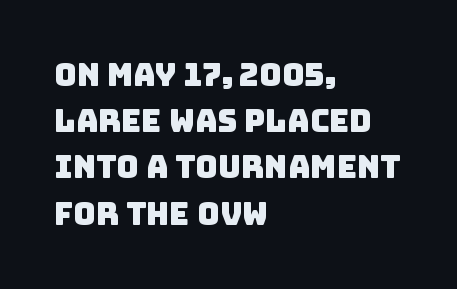
{"serif": "no", "width": "normal", "stroke_contrast": "low", "x_height": "large", "monospaced": "no", "underline": "no", "align": "left", "line_spacing": "normal", "line_spacing_ratio": 1.49, "letter_spacing": "normal", "letter_spacing_em": 0.0, "glyph_px": 31}
